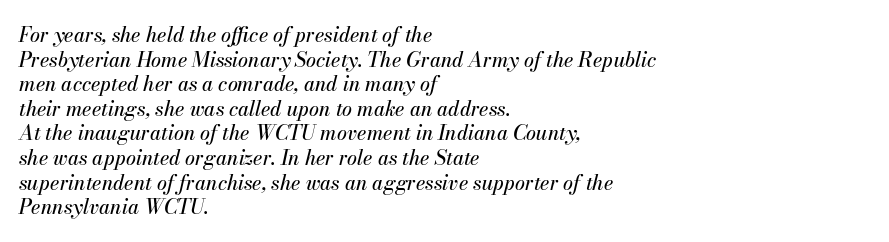
{"italic": "yes", "lean": "right", "slant_degrees": 13, "underline": "no", "align": "left", "line_spacing_ratio": 1.23, "letter_spacing": "normal", "letter_spacing_em": 0.0, "glyph_px": 20}
